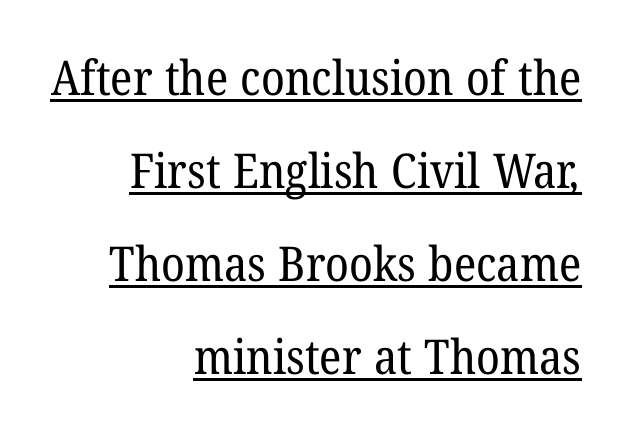
The image shows 48 px regular-weight serif type; set right-aligned, loose line spacing (1.94x), normal letter spacing, underlined; low stroke contrast and a medium x-height.
